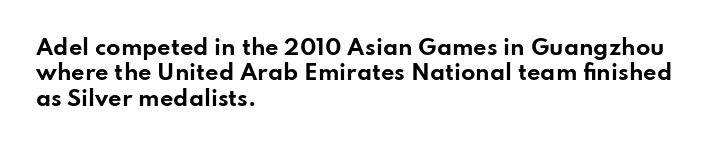
The image shows 21 px bold type, upright; set left-aligned, line spacing 1.21x, normal letter spacing, not underlined.
